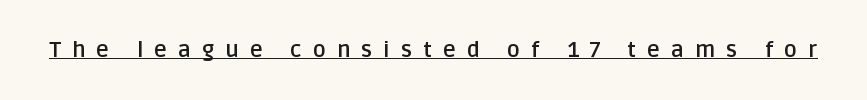
The specimen includes a rule beneath the text block's lines. The letters stand straight up with perfectly vertical stems. The face used here is rendered with a markedly widened letterfit. The characters look thick and weighty, a clear bold.
